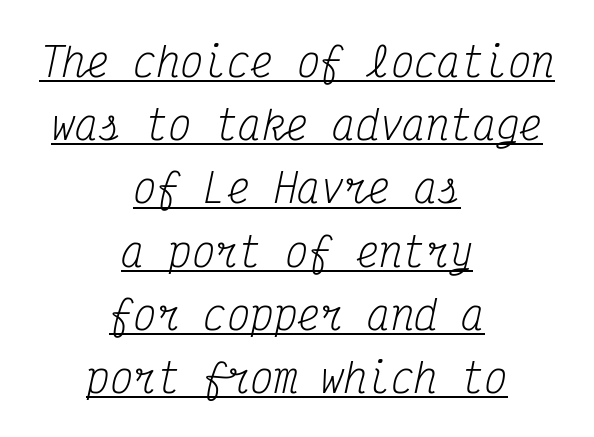
{"serif": "yes", "italic": "yes", "lean": "right", "slant_degrees": 12, "bold": "no", "weight": "regular", "width": "condensed", "stroke_contrast": "medium", "x_height": "medium", "monospaced": "yes", "underline": "yes", "align": "center", "line_spacing": "normal", "line_spacing_ratio": 1.62, "letter_spacing": "normal", "letter_spacing_em": 0.0, "glyph_px": 39}
